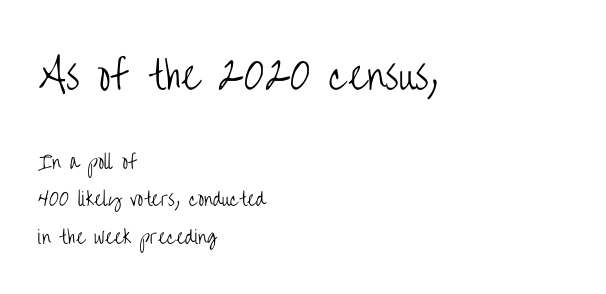
The typesetting does not lean heavy: it is not bold. The letters stand upright; this is a roman face. The rendering keeps characters at their native spacing. How would I describe the line gaps? Wide and relaxed. Quick note: underline off.
